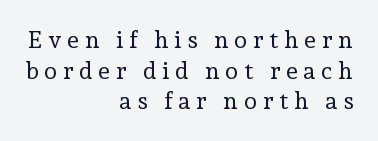
Any mark beneath the type? The region is blank. Visually the block forms a straight wall on the right and a jagged coastline on the left. This is roman type, the default non-slanted kind. Think standard paragraph weight, or any step lighter than that. Tracking value appears strongly positive — letters spread wide. Successive baselines arrive at the customary interval.
